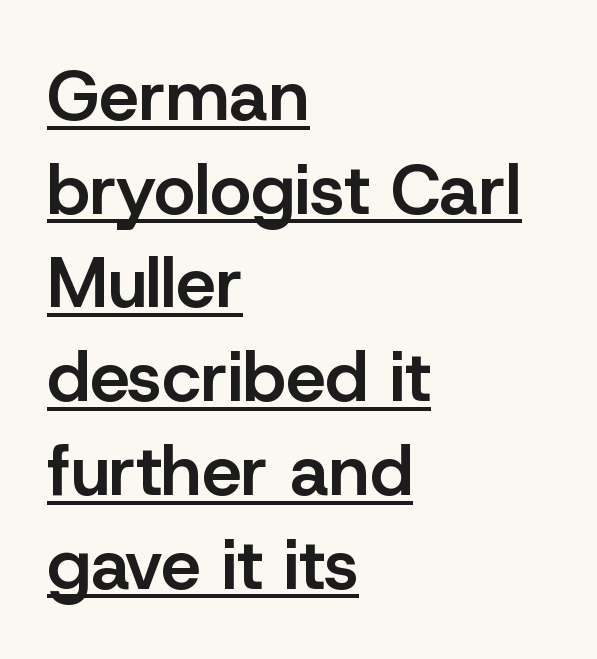
Caption: lettering with a line underneath. What weight is shown? A semibold, between regular and bold. The rendering uses a moderate line-height, typical for paragraphs. The horizontal fit of the characters is conventional and even. If you drew a line through each stem, it would be perfectly vertical. Nope, no serifs anywhere on these letters.
